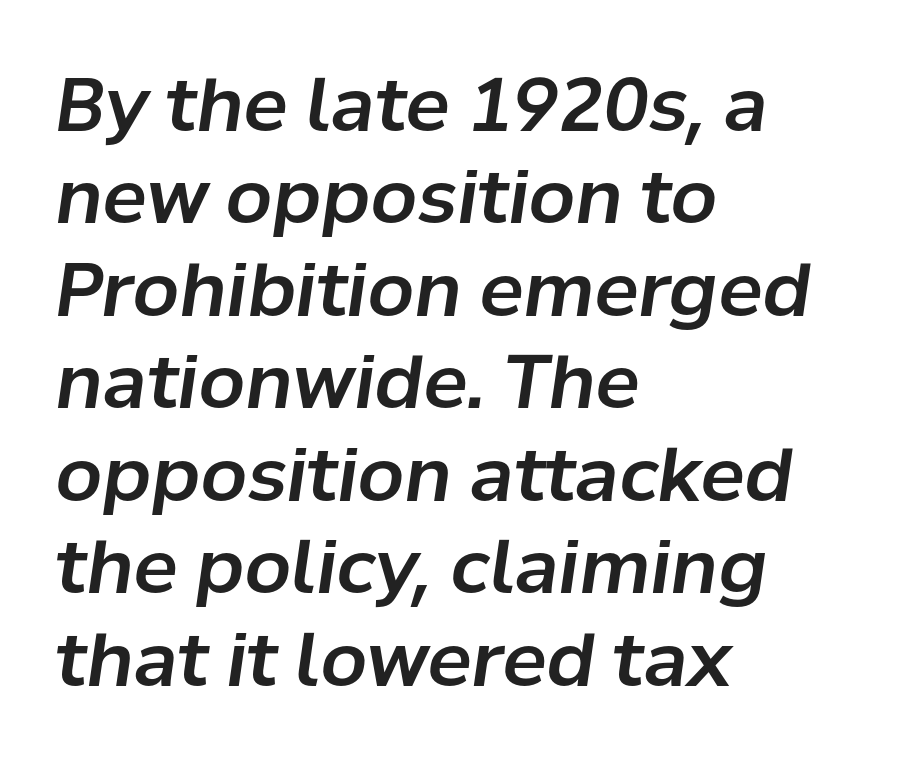
The image shows 74 px text type, italic (leaning right); set left-aligned, normal line spacing (1.25x), normal letter spacing, not underlined; low stroke contrast and a medium x-height.
